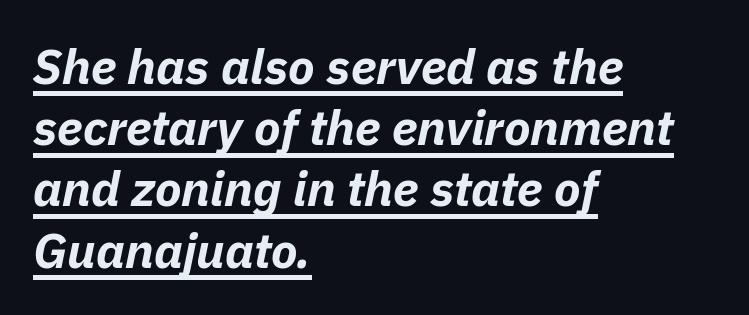
{"italic": "yes", "lean": "right", "slant_degrees": 11, "bold": "yes", "weight": "bold", "width": "normal", "stroke_contrast": "low", "x_height": "medium", "monospaced": "no", "underline": "yes", "align": "left", "line_spacing": "normal", "line_spacing_ratio": 1.25, "letter_spacing": "normal", "letter_spacing_em": 0.0, "glyph_px": 49}
